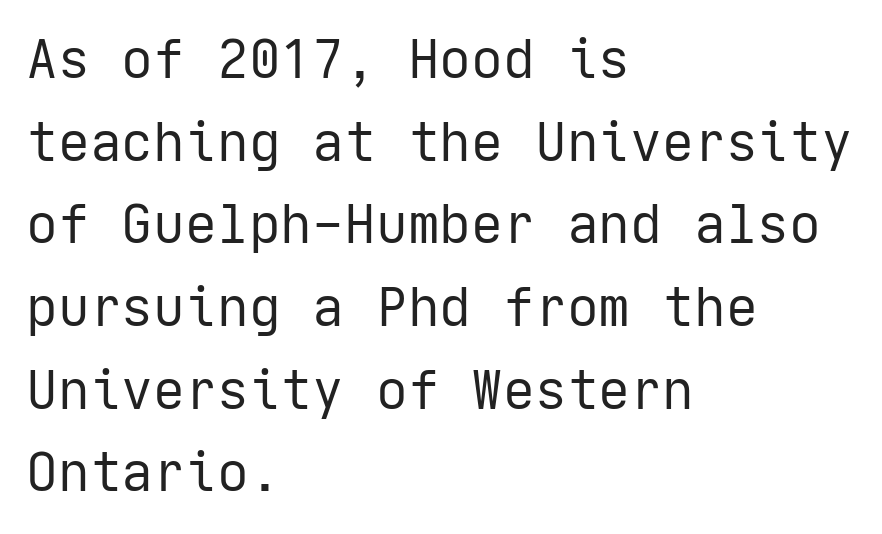
This is sans-serif lettering, the kind often seen on screens and signage. Just letters on the line, the space beneath them empty. It's the straight-up-and-down kind of type. This reads as an unemphasized weight, regular at the heaviest. Standard letterfit; no display-style spreading of the glyphs.
